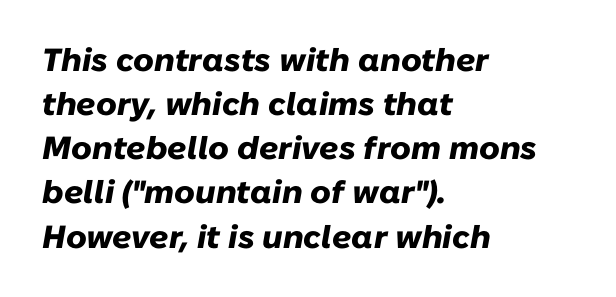
{"italic": "yes", "lean": "right", "slant_degrees": 10, "bold": "yes", "weight": "heavy", "width": "normal", "stroke_contrast": "low", "x_height": "medium", "monospaced": "no", "underline": "no", "align": "left", "line_spacing": "normal", "line_spacing_ratio": 1.38, "letter_spacing": "normal", "letter_spacing_em": 0.0, "glyph_px": 32}
